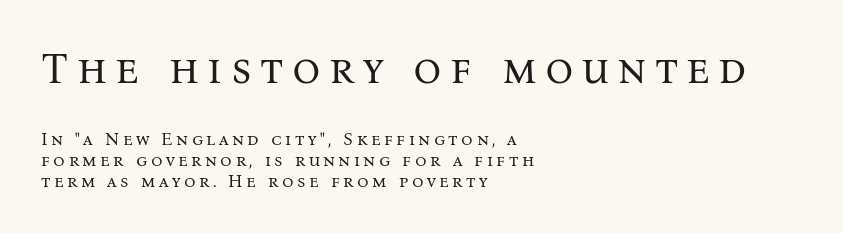
The image shows 44 px regular-weight serif type, upright; set left-aligned, line spacing 1.17x, not underlined; the first (top) block is 2.44x larger; medium stroke contrast and a medium x-height.
